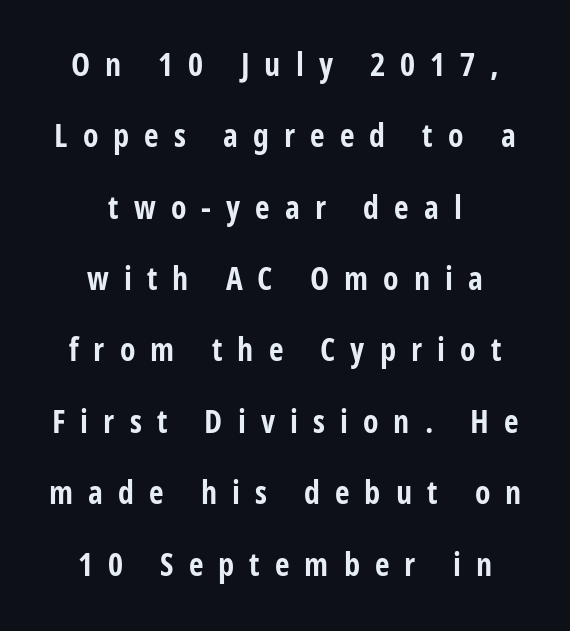
The space between consecutive lines is lavish. Spacing between characters has been opened up far beyond the box default. The face used here is proportionally spaced, like ordinary book or web type. Nope, not italic — everything's standing straight. Summary of weight: heavy, a full bold. Is the block centered? Yes — each line is placed symmetrically about the middle.
